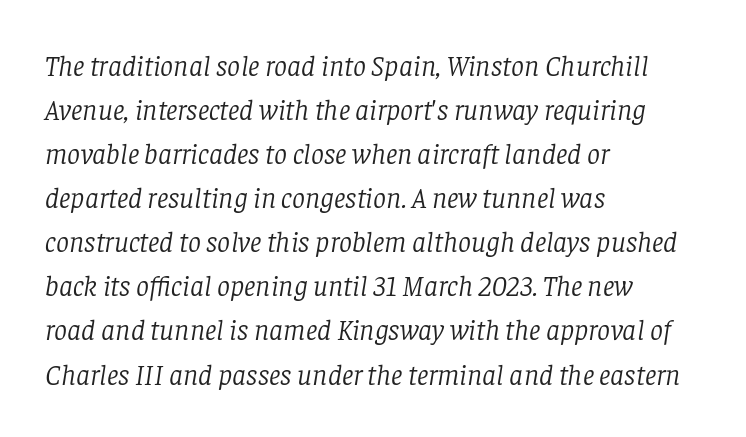
Think of a printed novel: that variable character pitch is what you see here. The line texture is even and compact thanks to regular tracking. Just letters on the line, the space beneath them empty. What's the leading like? Ordinary, nothing unusual. A serif font was chosen for this passage. One-word summary of the alignment: left.
